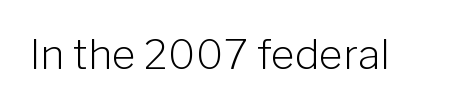
I'd call this a sans setting — the letters go barefoot. The zone under the glyphs is completely vacant. No chunkiness to these letters — they're not bold. The rendering uses natural spacing where letterforms have individual widths. You can tell it's not italic because the verticals are truly vertical. Tracking value appears to be zero — textbook default spacing.
